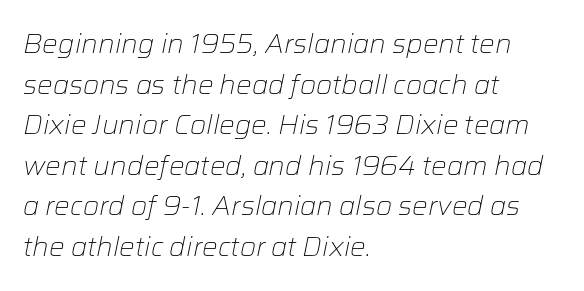
The image shows 26 px text type, italic (leaning right); set left-aligned, normal line spacing (1.56x), normal letter spacing, not underlined.
